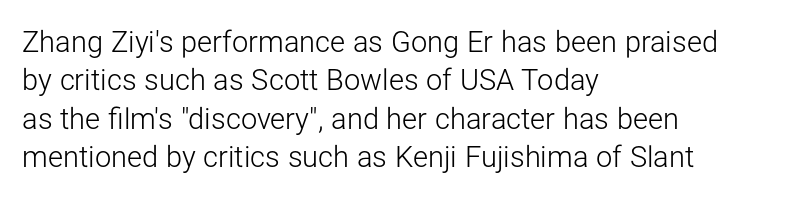
{"serif": "no", "italic": "no", "bold": "no", "weight": "light", "width": "normal", "stroke_contrast": "low", "x_height": "medium", "monospaced": "no", "underline": "no", "align": "left", "line_spacing": "normal", "line_spacing_ratio": 1.32, "letter_spacing": "normal", "letter_spacing_em": 0.0, "glyph_px": 29}
